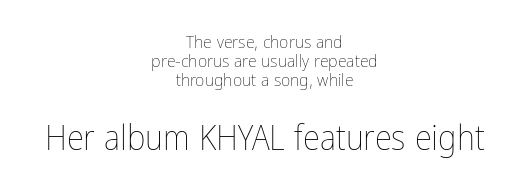
Posture: straight, roman, zero tilt. The passage shown is typed in a proportional face where columns would drift. The font is comparable to plain body text, perhaps lighter. Look at the tracking — it's just the regular setting, nothing added. The specimen omits any rule beneath the text block's lines.
